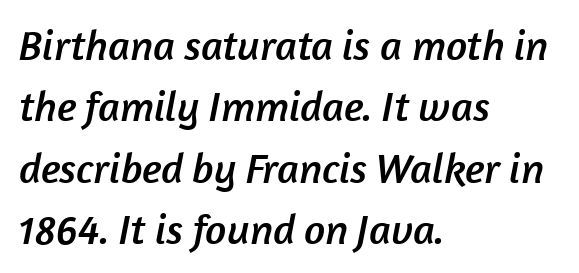
The image shows 42 px sans-serif type; set left-aligned, normal line spacing (1.46x), normal letter spacing, not underlined; low stroke contrast and a medium x-height.
